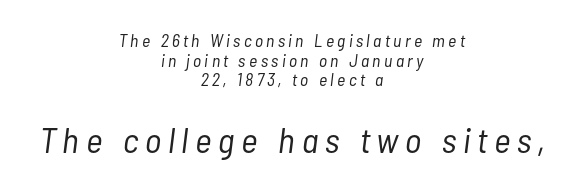
Q: Is the text bold? A: No.
Q: Is the text italic (slanted)? A: Yes, it leans right by about 7 degrees.
Q: Is the text underlined? A: No.
Q: How is the paragraph aligned? A: Centered.
Q: Is the spacing between lines tight, normal or loose? A: Tight.
Q: Which block of text is set in a larger size, the first (top) or the second (bottom)? A: The second (bottom) one.
Q: Width (condensed, normal, or wide)? A: Condensed.
Q: Stroke contrast? A: Low.
Q: x-height? A: Medium.
Q: Monospaced? A: No.
